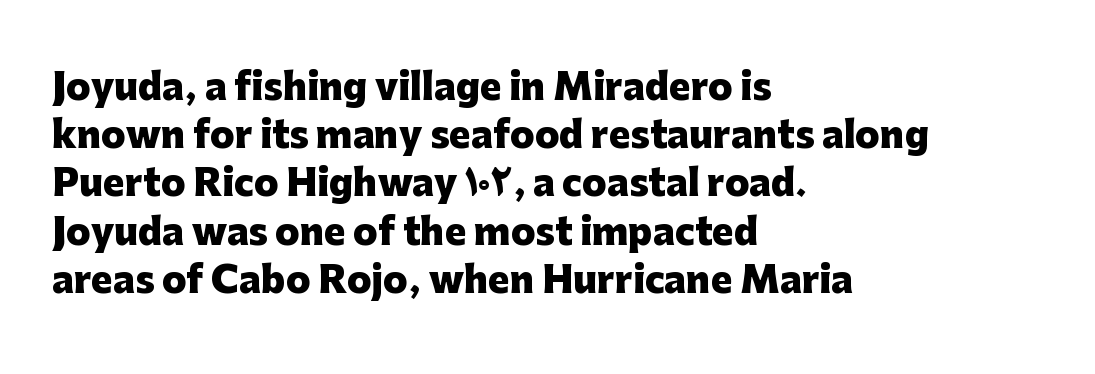
{"serif": "no", "italic": "no", "bold": "yes", "weight": "heavy", "width": "normal", "stroke_contrast": "low", "x_height": "medium", "monospaced": "no", "underline": "no", "align": "left", "line_spacing": "normal", "line_spacing_ratio": 1.34, "letter_spacing": "normal", "letter_spacing_em": 0.0, "glyph_px": 36}
